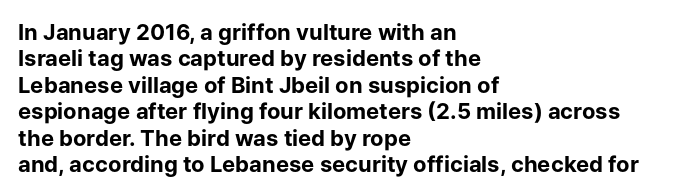
Q: Is the text bold? A: Yes.
Q: Is the text italic (slanted)? A: No, it is upright.
Q: Is the text underlined? A: No.
Q: How is the paragraph aligned? A: Left-aligned.
Q: Is the spacing between letters normal or unusually wide? A: Normal.
